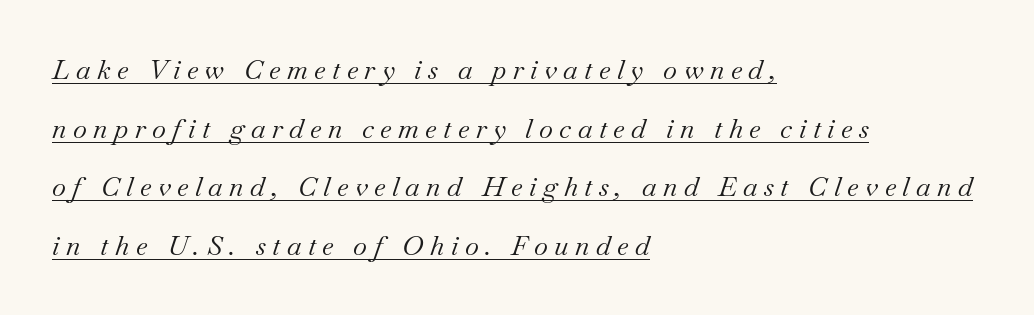
{"italic": "yes", "lean": "right", "slant_degrees": 18, "bold": "no", "underline": "yes", "align": "left", "line_spacing": "loose", "line_spacing_ratio": 2.17, "letter_spacing": "wide", "letter_spacing_em": 0.24, "glyph_px": 27}
